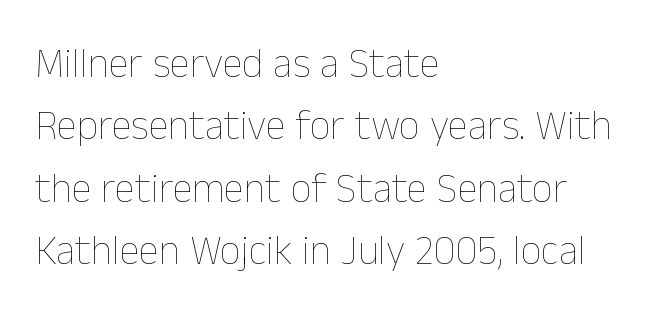
Leading: standard. Each letter keeps its own natural width here, so spacing adapts to shape. This rendering uses left alignment, leaving the right contour irregular. The typeface has the unassuming heft of standard copy or less. Between one letter and the next there's only the usual sliver of space. The baseline area is clear.
